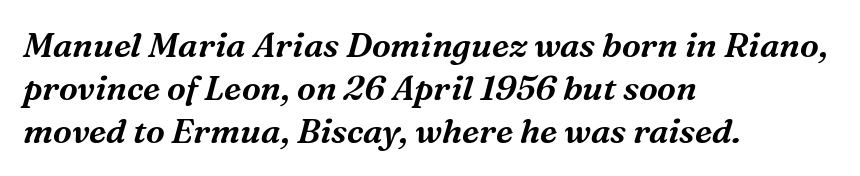
A bare baseline throughout the passage. Spacing verdict: proportional, widths tailored to each character. The setting favours the left margin, as ordinary paragraphs usually do. Italic? Definitely — the glyphs are oblique. Does the type have serifs? Yes, each stem ends in a small foot.
